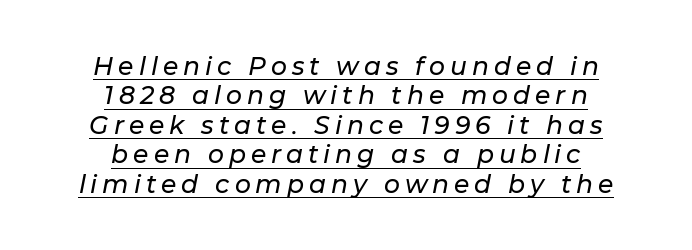
Q: Is the text italic (slanted)? A: Yes, it leans right by about 11 degrees.
Q: Is the text underlined? A: Yes.
Q: How is the paragraph aligned? A: Centered.
Q: Is the spacing between letters normal or unusually wide? A: Unusually wide.
